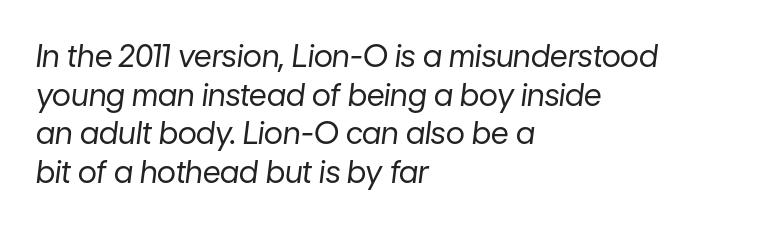
The image shows 31 px regular-weight type, italic (leaning right); set left-aligned, normal line spacing (1.25x), normal letter spacing, not underlined; low stroke contrast and a medium x-height.
